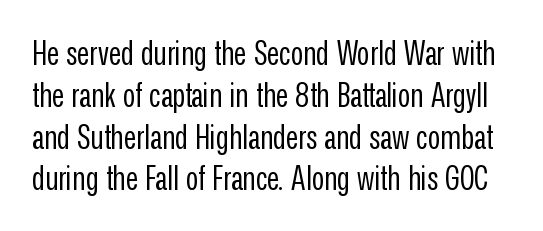
The image shows 34 px regular-weight, condensed sans-serif type, upright; set line spacing 1.23x, normal letter spacing, not underlined; low stroke contrast and a medium x-height.
